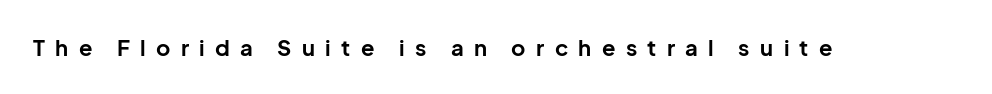
{"italic": "no", "bold": "yes", "underline": "no", "letter_spacing": "wide", "letter_spacing_em": 0.47, "glyph_px": 22}
